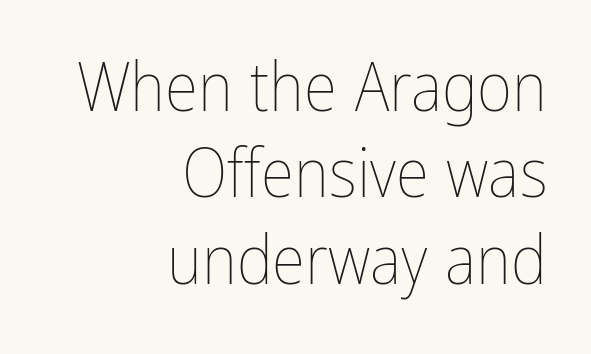
{"italic": "no", "bold": "no", "weight": "thin", "width": "condensed", "stroke_contrast": "low", "x_height": "medium", "monospaced": "no", "underline": "no", "align": "right", "line_spacing": "normal", "line_spacing_ratio": 1.27, "letter_spacing": "normal", "letter_spacing_em": 0.0, "glyph_px": 68}
